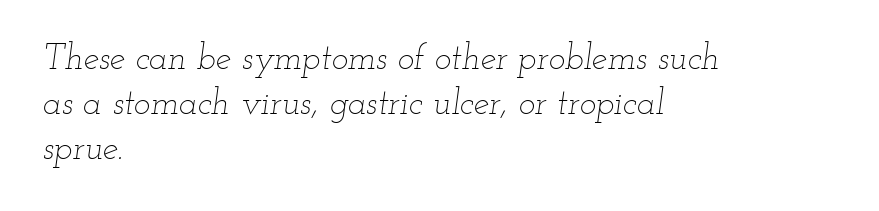
{"italic": "yes", "lean": "right", "slant_degrees": 12, "bold": "no", "weight": "thin", "width": "wide", "stroke_contrast": "low", "x_height": "small", "monospaced": "no", "underline": "no", "align": "left", "line_spacing": "normal", "line_spacing_ratio": 1.29, "letter_spacing": "normal", "letter_spacing_em": 0.0, "glyph_px": 35}
